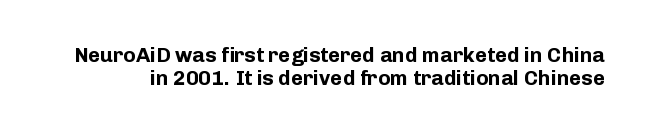
{"italic": "no", "bold": "yes", "underline": "no", "line_spacing": "tight", "line_spacing_ratio": 1.08, "letter_spacing": "normal", "letter_spacing_em": 0.0, "glyph_px": 21}
